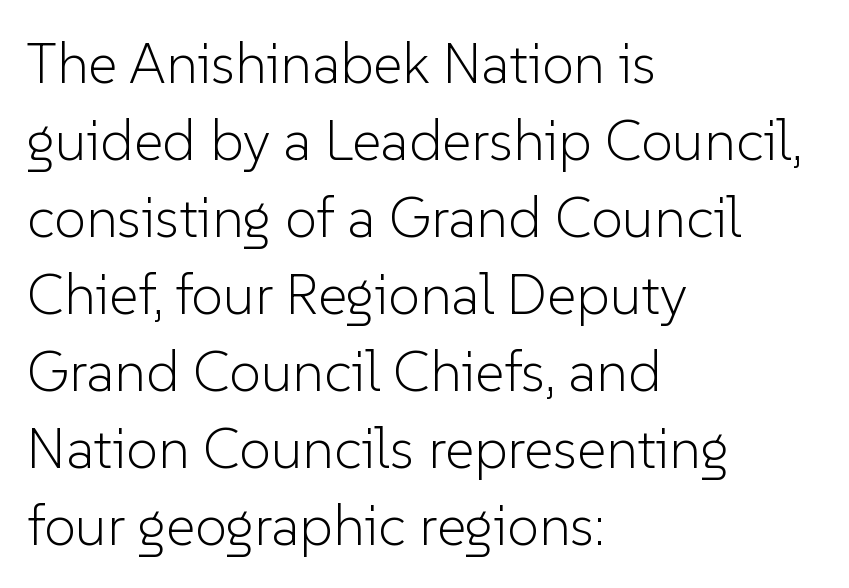
{"serif": "no", "italic": "no", "bold": "no", "weight": "light", "width": "normal", "stroke_contrast": "low", "x_height": "medium", "monospaced": "no", "underline": "no", "align": "left", "line_spacing": "normal", "line_spacing_ratio": 1.35, "letter_spacing": "normal", "letter_spacing_em": 0.0, "glyph_px": 57}
